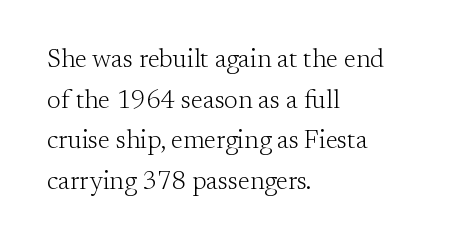
Q: Is the text bold? A: No.
Q: Is the text italic (slanted)? A: No, it is upright.
Q: Is the text underlined? A: No.
Q: How is the paragraph aligned? A: Left-aligned.
Q: Is the spacing between letters normal or unusually wide? A: Normal.
Q: Is the spacing between lines tight, normal or loose? A: Normal.
